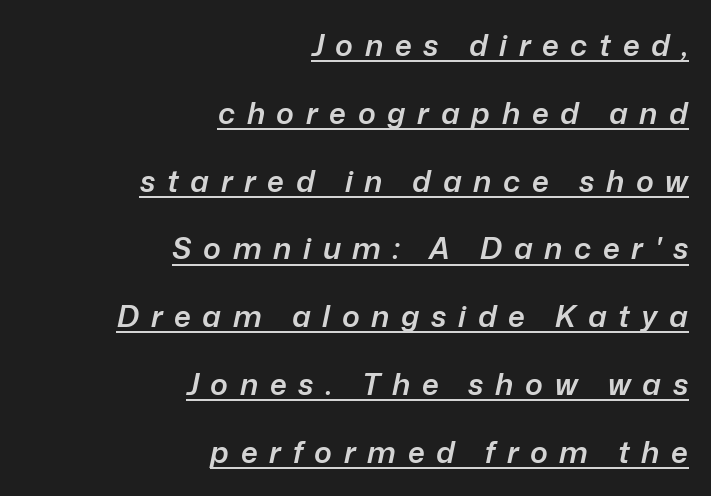
The image shows 30 px semibold type, italic (leaning right); set right-aligned, loose line spacing (2.26x), unusually wide letter spacing (+0.39 em), underlined; low stroke contrast and a medium x-height.
